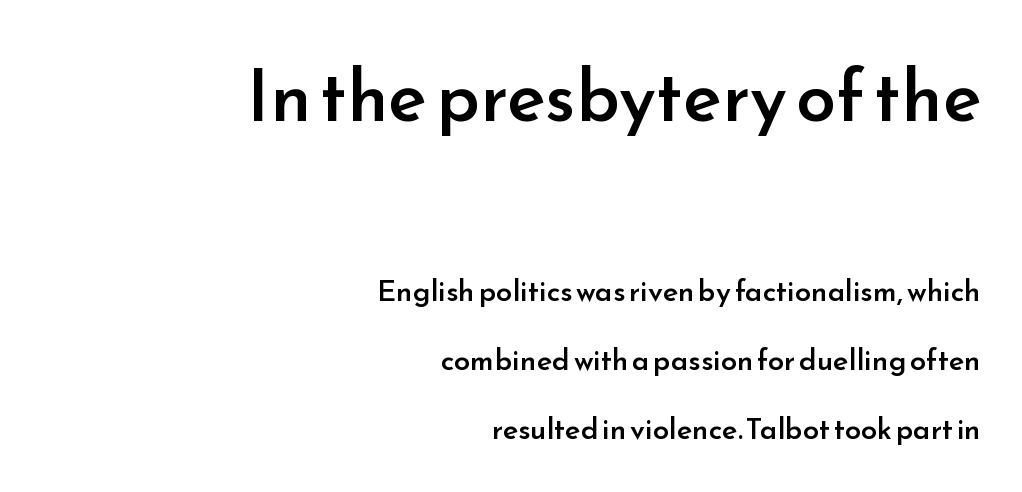
Q: Is the text bold? A: Semi-bold.
Q: Is the text italic (slanted)? A: No, it is upright.
Q: Is the typeface a serif or a sans-serif typeface? A: Sans-serif.
Q: Is the text underlined? A: No.
Q: How is the paragraph aligned? A: Right-aligned.
Q: Is the spacing between letters normal or unusually wide? A: Normal.
Q: Is the spacing between lines tight, normal or loose? A: Loose.
Q: Which block of text is set in a larger size, the first (top) or the second (bottom)? A: The first (top) one.
Q: Width (condensed, normal, or wide)? A: Normal.
Q: Stroke contrast? A: Low.
Q: x-height? A: Small.
Q: Monospaced? A: No.
